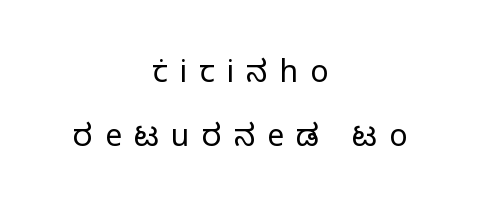
Q: Is the text bold? A: No.
Q: Is the text italic (slanted)? A: No, it is upright.
Q: Is the typeface a serif or a sans-serif typeface? A: Sans-serif.
Q: Is the text underlined? A: No.
Q: How is the paragraph aligned? A: Centered.
Q: Is the spacing between letters normal or unusually wide? A: Unusually wide.
Q: Is the spacing between lines tight, normal or loose? A: Loose.
Q: Width (condensed, normal, or wide)? A: Normal.
Q: Stroke contrast? A: Low.
Q: x-height? A: Medium.
Q: Monospaced? A: No.
